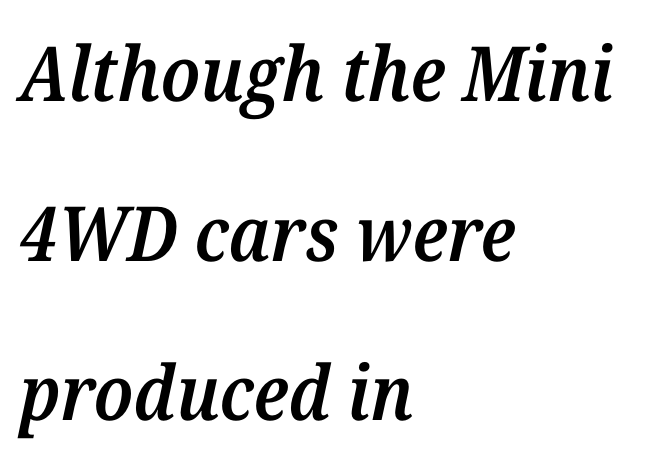
{"serif": "yes", "italic": "yes", "lean": "right", "slant_degrees": 12, "bold": "semi", "weight": "semibold", "width": "normal", "stroke_contrast": "medium", "x_height": "medium", "monospaced": "no", "underline": "no", "align": "left", "line_spacing": "loose", "line_spacing_ratio": 2.1, "letter_spacing": "normal", "letter_spacing_em": 0.0, "glyph_px": 76}
